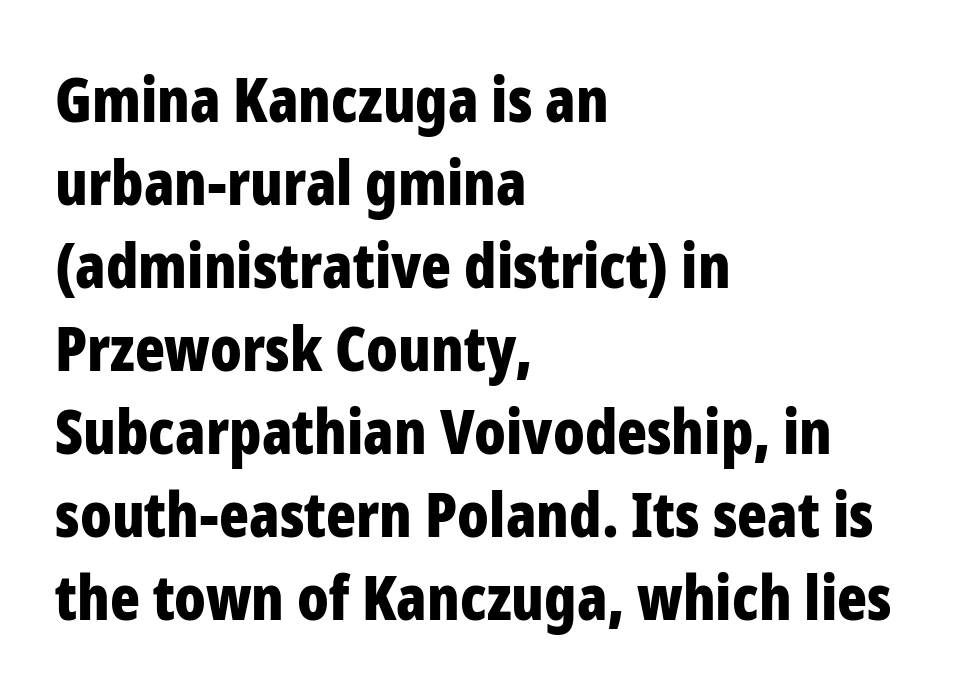
{"serif": "no", "italic": "no", "bold": "yes", "weight": "bold", "width": "condensed", "stroke_contrast": "low", "x_height": "medium", "monospaced": "no", "underline": "no", "align": "left", "line_spacing": "normal", "line_spacing_ratio": 1.34, "letter_spacing": "normal", "letter_spacing_em": 0.0, "glyph_px": 62}
